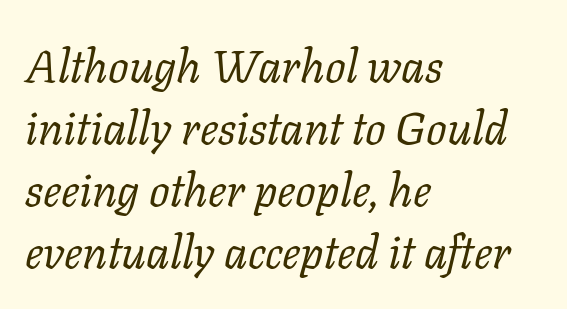
Q: Is the text bold? A: No.
Q: Is the text italic (slanted)? A: Yes, it leans right by about 11 degrees.
Q: Is the typeface a serif or a sans-serif typeface? A: Serif.
Q: Is the text underlined? A: No.
Q: How is the paragraph aligned? A: Left-aligned.
Q: Is the spacing between letters normal or unusually wide? A: Normal.
Q: Is the spacing between lines tight, normal or loose? A: Normal.
Q: Width (condensed, normal, or wide)? A: Normal.
Q: Stroke contrast? A: Low.
Q: x-height? A: Medium.
Q: Monospaced? A: No.
